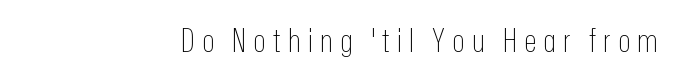
The passage shown is typeset with a sans-serif family. It's the straight-up-and-down kind of type. Between one letter and the next there's a generous, obvious gap. The ragged edge is on the left, which tells us the setting is flush right.
